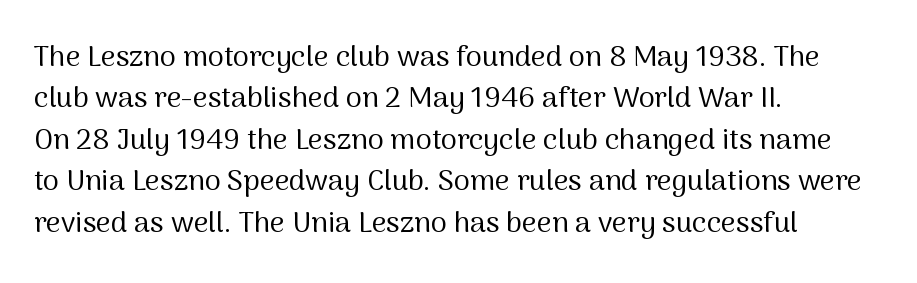
{"serif": "no", "italic": "no", "bold": "no", "weight": "regular", "width": "normal", "stroke_contrast": "medium", "x_height": "medium", "monospaced": "no", "underline": "no", "align": "left", "line_spacing": "normal", "line_spacing_ratio": 1.43, "letter_spacing": "normal", "letter_spacing_em": 0.0, "glyph_px": 29}
